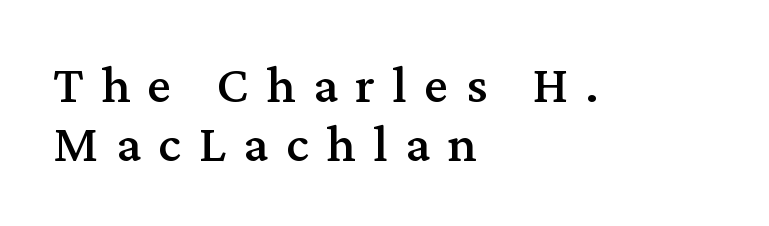
Q: Is the text italic (slanted)? A: No, it is upright.
Q: Is the typeface a serif or a sans-serif typeface? A: Serif.
Q: Is the text underlined? A: No.
Q: How is the paragraph aligned? A: Left-aligned.
Q: Is the spacing between letters normal or unusually wide? A: Unusually wide.
Q: Is the spacing between lines tight, normal or loose? A: Tight.
Q: Width (condensed, normal, or wide)? A: Normal.
Q: Stroke contrast? A: Medium.
Q: x-height? A: Medium.
Q: Monospaced? A: No.
